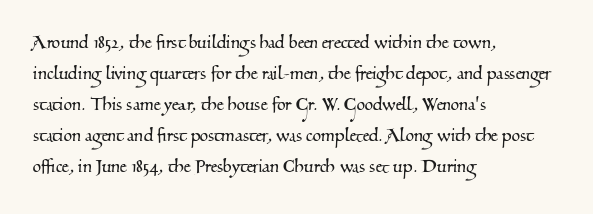
Q: Is the text underlined? A: No.
Q: How is the paragraph aligned? A: Left-aligned.
Q: Is the spacing between letters normal or unusually wide? A: Normal.
Q: Is the spacing between lines tight, normal or loose? A: Normal.
